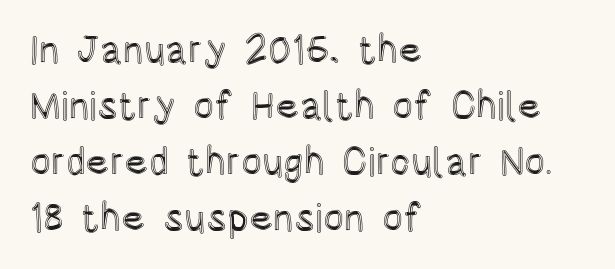
Q: Is the text italic (slanted)? A: No, it is upright.
Q: Is the text underlined? A: No.
Q: How is the paragraph aligned? A: Left-aligned.
Q: Is the spacing between letters normal or unusually wide? A: Normal.
Q: Is the spacing between lines tight, normal or loose? A: Normal.
Q: Width (condensed, normal, or wide)? A: Condensed.
Q: x-height? A: Large.
Q: Monospaced? A: No.
